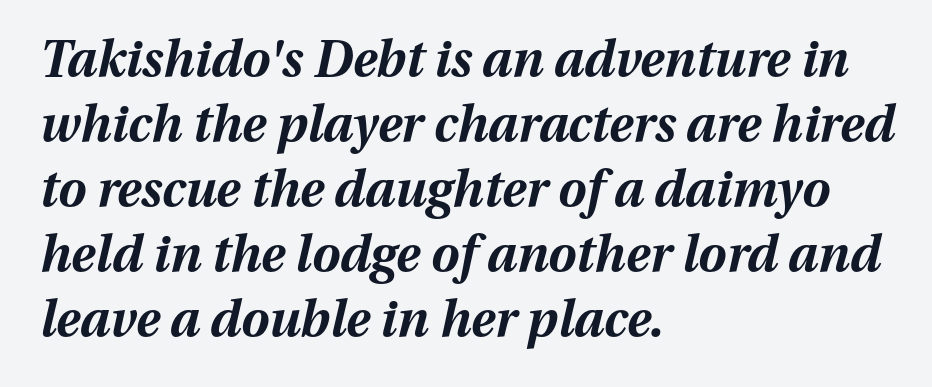
Short note: letters normally spaced. This rendering uses left alignment, leaving the right contour irregular. Is the type bold? Yes — the strokes are clearly thick and heavy. Slant detected: the letters are inclined.
